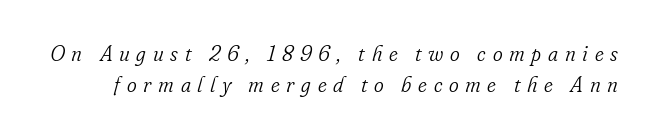
{"italic": "yes", "lean": "right", "slant_degrees": 16, "bold": "no", "underline": "no", "line_spacing": "normal", "line_spacing_ratio": 1.49, "letter_spacing": "wide", "letter_spacing_em": 0.32, "glyph_px": 21}
